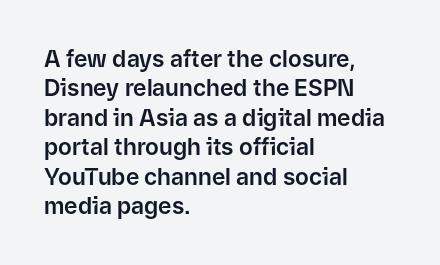
The image shows 23 px text type, upright; set left-aligned, normal line spacing (1.28x), normal letter spacing, not underlined.
